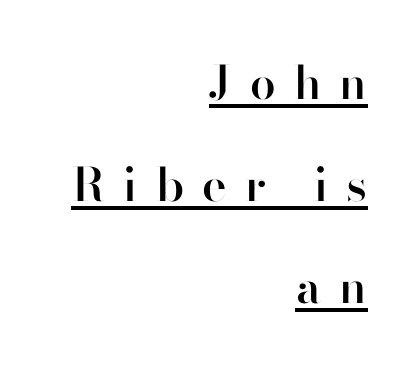
{"serif": "no", "italic": "no", "bold": "semi", "weight": "semibold", "width": "normal", "stroke_contrast": "high", "x_height": "small", "monospaced": "no", "underline": "yes", "align": "right", "line_spacing": "loose", "line_spacing_ratio": 2.22, "letter_spacing": "wide", "letter_spacing_em": 0.4, "glyph_px": 46}
